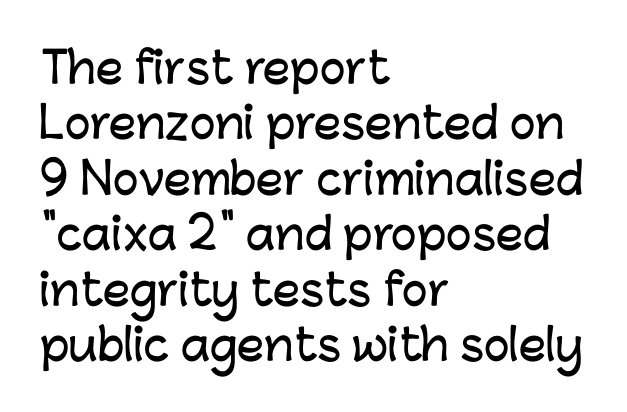
The image shows 43 px sans-serif type, upright; set left-aligned, normal line spacing (1.29x), normal letter spacing, not underlined; low stroke contrast and a medium x-height.
